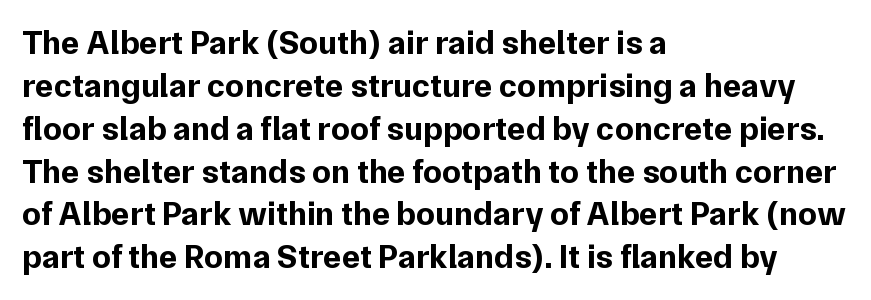
{"serif": "no", "italic": "no", "bold": "yes", "weight": "bold", "width": "normal", "stroke_contrast": "low", "x_height": "medium", "monospaced": "no", "underline": "no", "align": "left", "line_spacing": "normal", "line_spacing_ratio": 1.26, "letter_spacing": "normal", "letter_spacing_em": 0.0, "glyph_px": 34}
